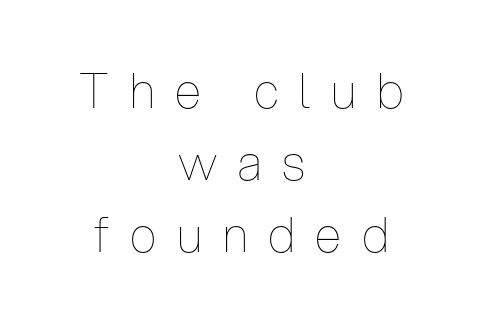
The passage shown is not underscored anywhere. The rows are spaced the way most documents space them. Summary of weight: not heavy and not bold. Quick note: not italic, upright.
